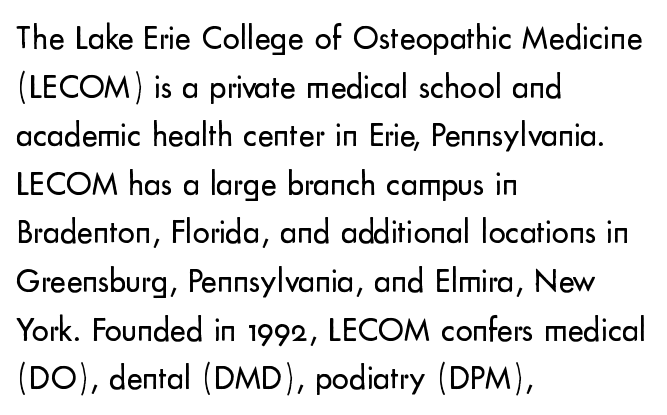
The image shows 34 px regular-weight sans-serif type, upright; set left-aligned, normal line spacing (1.43x), normal letter spacing, not underlined; low stroke contrast and a small x-height.
